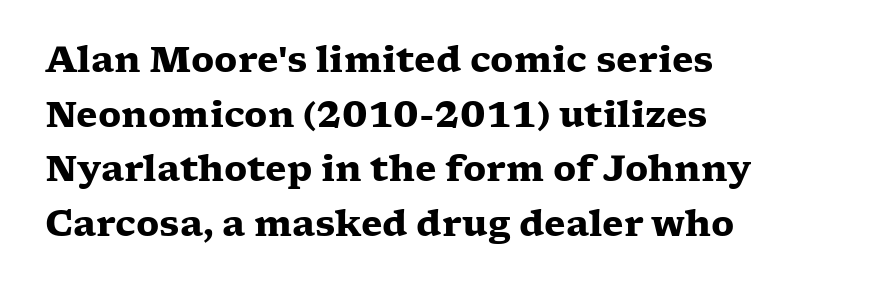
{"serif": "yes", "italic": "no", "bold": "yes", "weight": "heavy", "width": "wide", "stroke_contrast": "low", "x_height": "medium", "monospaced": "no", "underline": "no", "align": "left", "line_spacing": "normal", "line_spacing_ratio": 1.56, "letter_spacing": "normal", "letter_spacing_em": 0.0, "glyph_px": 35}
